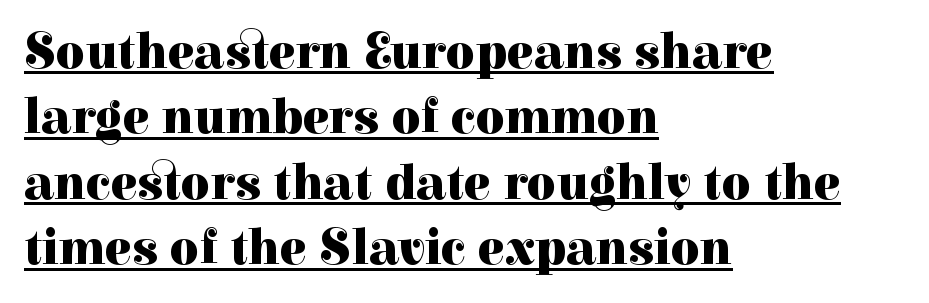
Q: Is the text bold? A: Yes.
Q: Is the text italic (slanted)? A: No, it is upright.
Q: Is the typeface a serif or a sans-serif typeface? A: Serif.
Q: Is the text underlined? A: Yes.
Q: How is the paragraph aligned? A: Left-aligned.
Q: Is the spacing between letters normal or unusually wide? A: Normal.
Q: Is the spacing between lines tight, normal or loose? A: Normal.
Q: Width (condensed, normal, or wide)? A: Normal.
Q: Stroke contrast? A: High.
Q: x-height? A: Medium.
Q: Monospaced? A: No.
